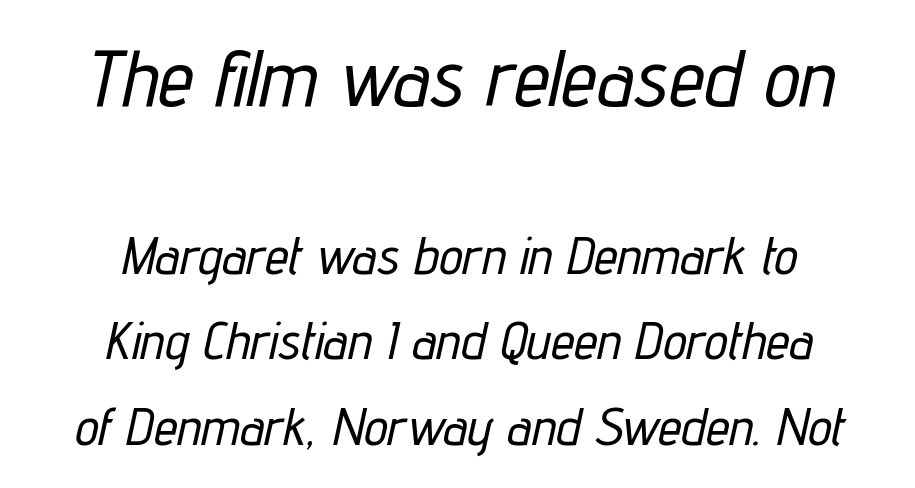
{"italic": "yes", "lean": "right", "slant_degrees": 12, "width": "condensed", "stroke_contrast": "low", "x_height": "medium", "monospaced": "no", "underline": "no", "align": "center", "line_spacing": "normal", "line_spacing_ratio": 1.62, "letter_spacing": "normal", "letter_spacing_em": 0.0, "larger_block": "first", "size_ratio": 1.51, "glyph_px": 80}
